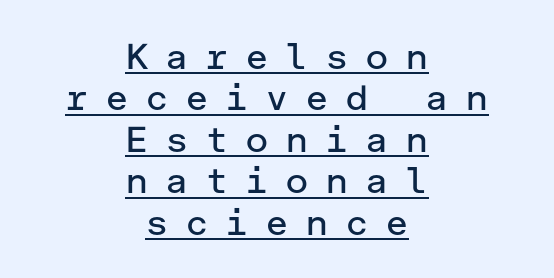
The image shows 36 px regular-weight sans-serif type, upright; set centered, tight line spacing (1.15x), unusually wide letter spacing (+0.45 em), underlined; low stroke contrast and a medium x-height.
